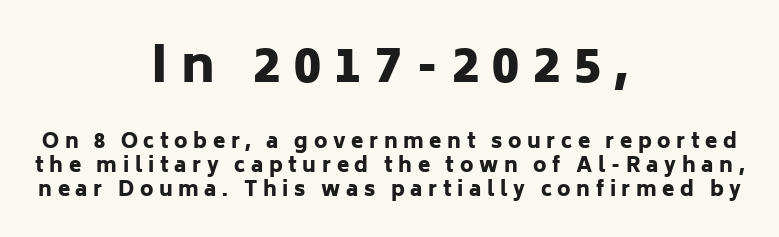
Q: Is the text bold? A: Yes.
Q: Is the text italic (slanted)? A: No, it is upright.
Q: Is the typeface a serif or a sans-serif typeface? A: Sans-serif.
Q: Is the text underlined? A: No.
Q: How is the paragraph aligned? A: Centered.
Q: Is the spacing between letters normal or unusually wide? A: Unusually wide.
Q: Which block of text is set in a larger size, the first (top) or the second (bottom)? A: The first (top) one.
Q: Width (condensed, normal, or wide)? A: Normal.
Q: Stroke contrast? A: Low.
Q: x-height? A: Medium.
Q: Monospaced? A: No.
